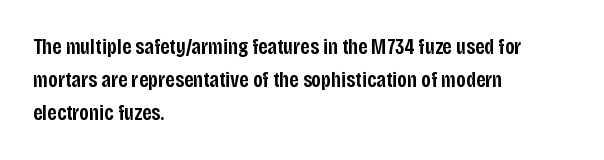
Q: Is the text bold? A: Semi-bold.
Q: Is the text italic (slanted)? A: No, it is upright.
Q: Is the text underlined? A: No.
Q: How is the paragraph aligned? A: Left-aligned.
Q: Is the spacing between letters normal or unusually wide? A: Normal.
Q: Is the spacing between lines tight, normal or loose? A: Normal.
